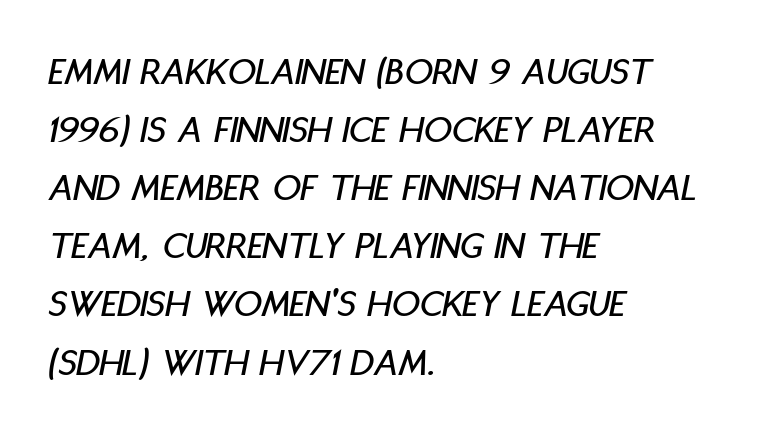
Reading down the block, your eye returns to a fixed left position each line. Compared with typical paragraphs, the rows here are spaced about the same. The rendering uses natural spacing where letterforms have individual widths. The lettering tilts uniformly, giving the passage an italic look. Compared with typical body copy, the letter spacing here is the same. Beneath every word, the page is bare.
